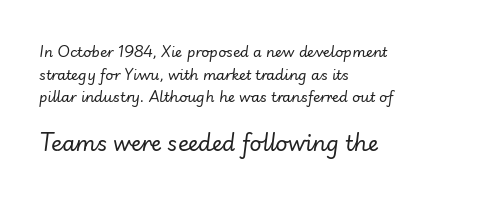
Whoever set this chose a conventional vertical rhythm. The space beneath each line is pristine and unruled. These lines keep a tight, regular rhythm from letter to letter. No extra ink here — the face is not bold. The rendering enlarges the type as you move from the upper chunk to the lower.
